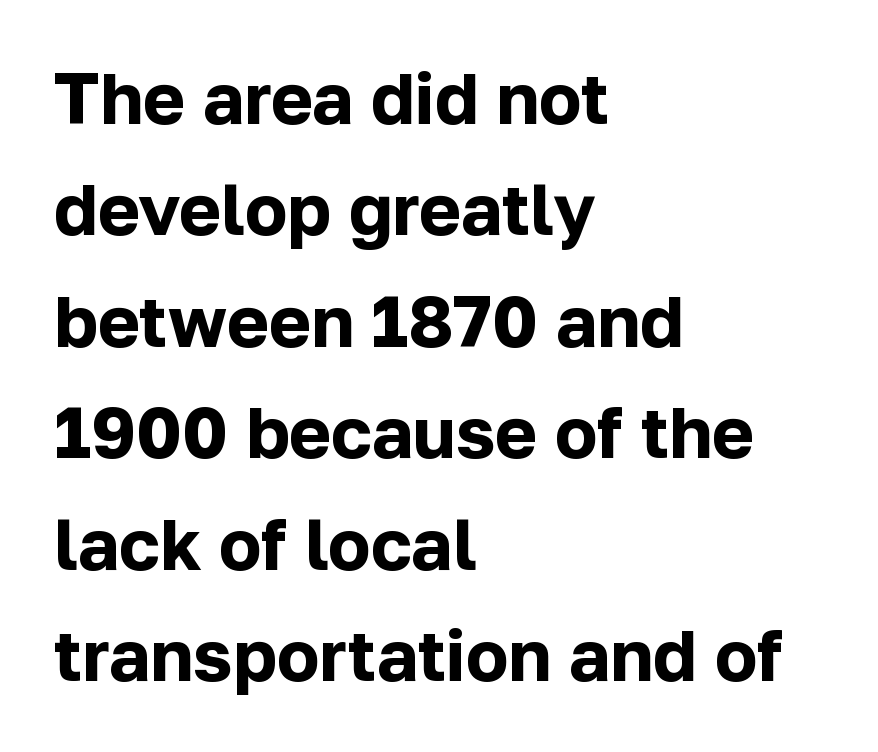
{"serif": "no", "italic": "no", "bold": "yes", "weight": "bold", "width": "normal", "stroke_contrast": "low", "x_height": "medium", "monospaced": "no", "underline": "no", "align": "left", "line_spacing": "normal", "line_spacing_ratio": 1.57, "letter_spacing": "normal", "letter_spacing_em": 0.0, "glyph_px": 71}
